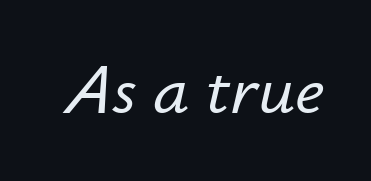
{"italic": "yes", "lean": "right", "slant_degrees": 12, "width": "normal", "stroke_contrast": "low", "x_height": "small", "monospaced": "no", "underline": "no", "letter_spacing": "normal", "letter_spacing_em": 0.0, "glyph_px": 72}
